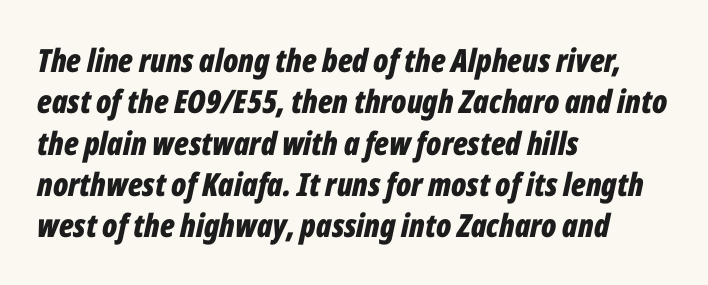
Q: Is the text bold? A: Yes.
Q: Is the text italic (slanted)? A: Yes, it leans right by about 12 degrees.
Q: Is the text underlined? A: No.
Q: How is the paragraph aligned? A: Left-aligned.
Q: Is the spacing between letters normal or unusually wide? A: Normal.
Q: Is the spacing between lines tight, normal or loose? A: Normal.
Q: Width (condensed, normal, or wide)? A: Condensed.
Q: Stroke contrast? A: Low.
Q: x-height? A: Medium.
Q: Monospaced? A: No.
